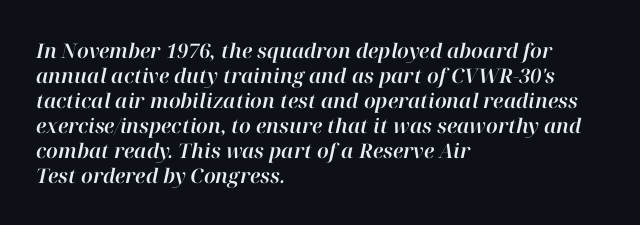
{"italic": "yes", "lean": "right", "slant_degrees": 12, "underline": "no", "align": "left", "line_spacing": "normal", "line_spacing_ratio": 1.25, "letter_spacing": "normal", "letter_spacing_em": 0.0, "glyph_px": 20}
